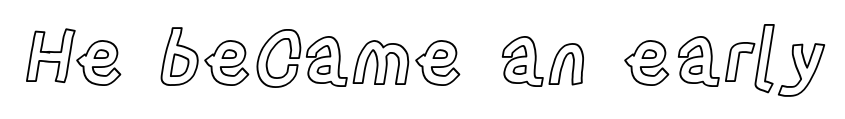
Q: Is the text italic (slanted)? A: Yes.
Q: Is the text underlined? A: No.
Q: Is the spacing between letters normal or unusually wide? A: Normal.
Q: Width (condensed, normal, or wide)? A: Condensed.
Q: x-height? A: Large.
Q: Monospaced? A: No.
